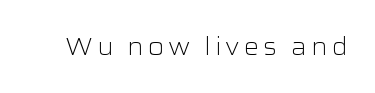
{"italic": "no", "bold": "no", "underline": "no", "glyph_px": 24}
